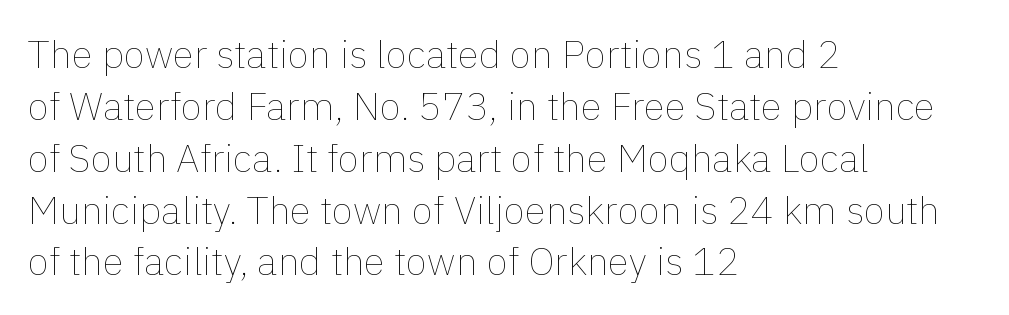
One-word summary of the alignment: left. Weight: regular or lighter. The gaps between neighbouring characters are ordinary and unremarkable. Here the designer chose a conventional face with non-uniform glyph widths.
